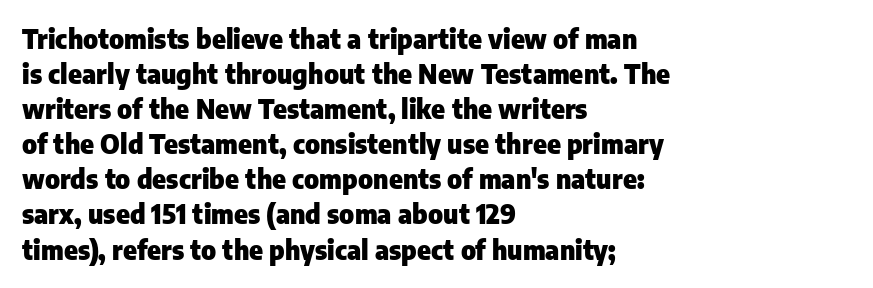
{"italic": "no", "bold": "yes", "underline": "no", "align": "left", "line_spacing": "normal", "line_spacing_ratio": 1.35, "letter_spacing": "normal", "letter_spacing_em": 0.0, "glyph_px": 26}
